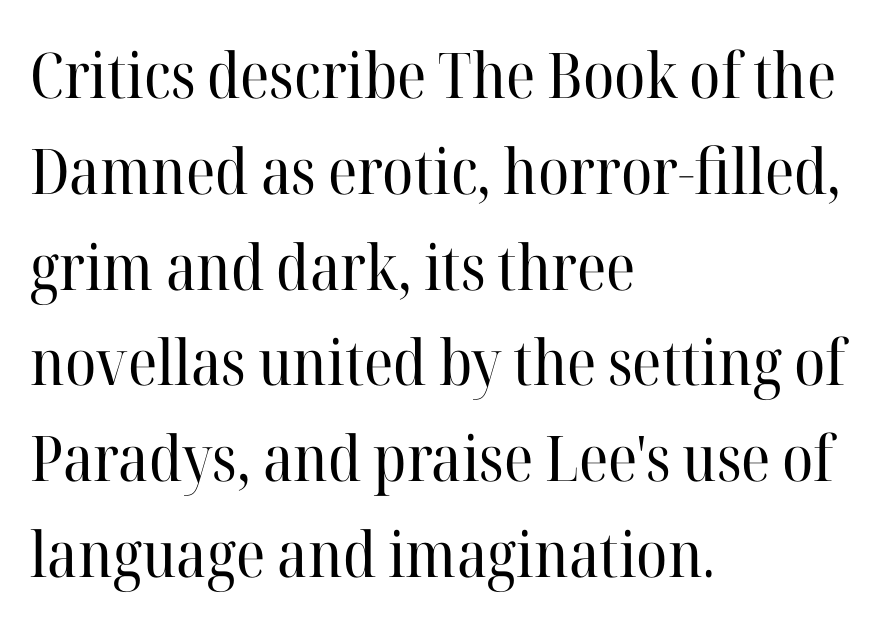
The ragged edge is on the right, which tells us the setting is flush left. Rows of type keep a routine distance in the vertical direction. Font category for this specimen: serif. The zone under the glyphs is completely vacant. You could not count columns in this text — the font is proportionally spaced. On a weight scale, this lands at 450 or below.
